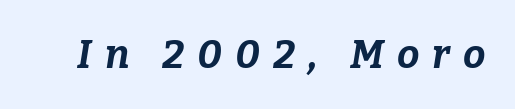
{"italic": "yes", "lean": "right", "slant_degrees": 9, "bold": "yes", "weight": "bold", "width": "normal", "stroke_contrast": "low", "x_height": "medium", "monospaced": "no", "underline": "no", "letter_spacing": "wide", "letter_spacing_em": 0.32, "glyph_px": 40}
